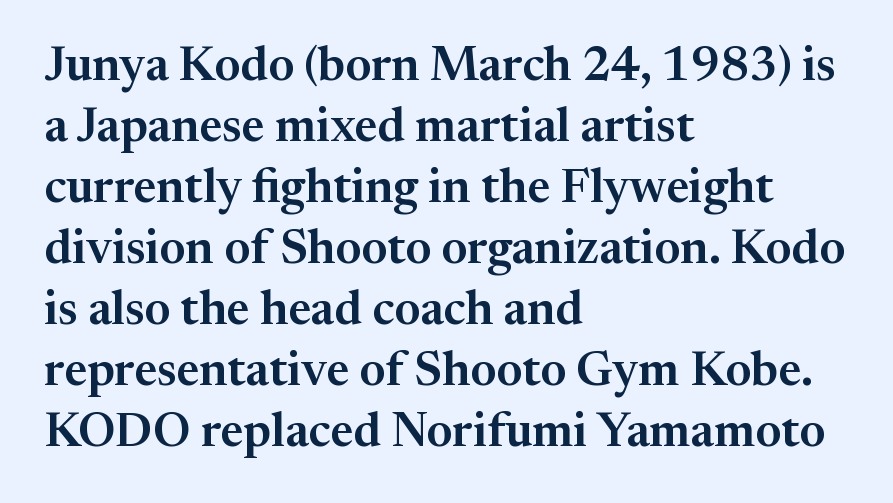
The image shows 48 px serif type, upright; set left-aligned, normal line spacing (1.27x), normal letter spacing, not underlined; medium stroke contrast and a medium x-height.
